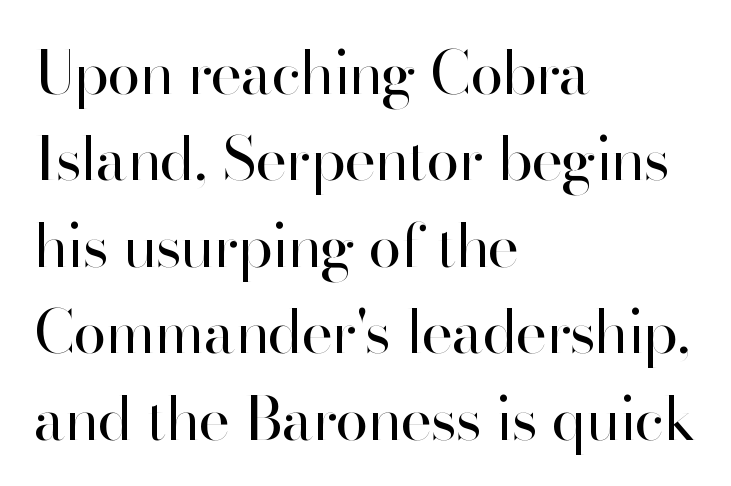
The image shows 60 px regular-weight sans-serif type, upright; set left-aligned, normal line spacing (1.44x), normal letter spacing, not underlined; high stroke contrast and a small x-height.
